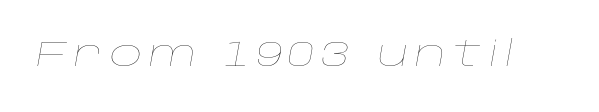
The image shows 36 px thin, wide type, italic (leaning right); set not underlined; low stroke contrast and a large x-height.
